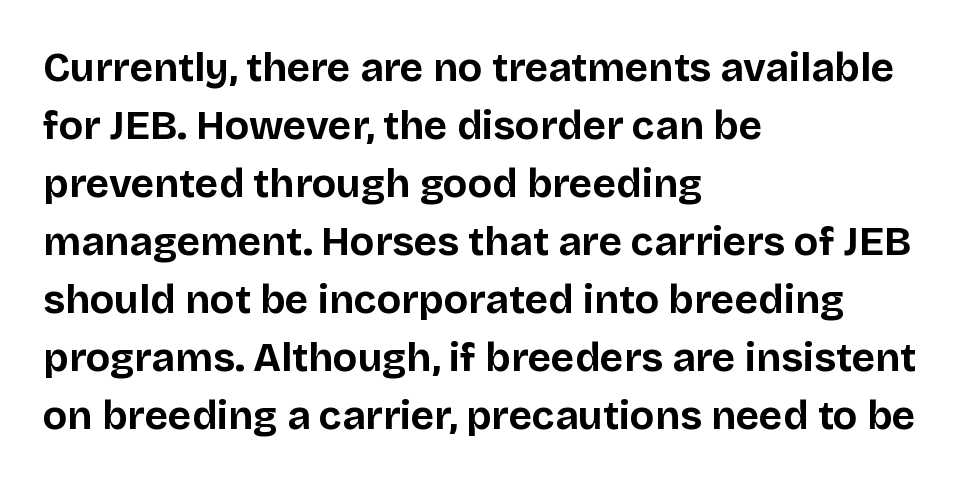
Q: Is the text bold? A: Yes.
Q: Is the text italic (slanted)? A: No, it is upright.
Q: Is the typeface a serif or a sans-serif typeface? A: Sans-serif.
Q: Is the text underlined? A: No.
Q: How is the paragraph aligned? A: Left-aligned.
Q: Is the spacing between letters normal or unusually wide? A: Normal.
Q: Is the spacing between lines tight, normal or loose? A: Normal.
Q: Width (condensed, normal, or wide)? A: Normal.
Q: Stroke contrast? A: Low.
Q: x-height? A: Large.
Q: Monospaced? A: No.
